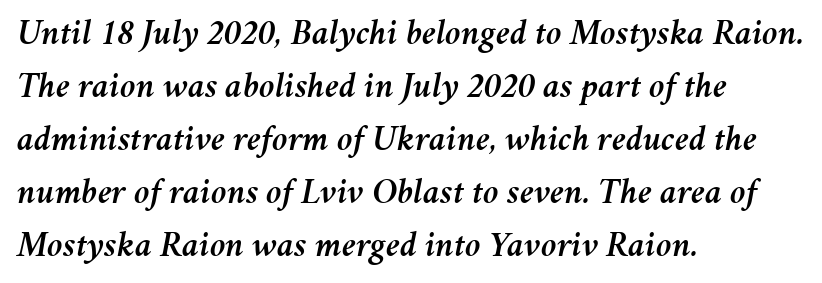
A typesetter would call this proportional, since set widths differ per character. Visually the block forms a straight wall on the left and a jagged coastline on the right. It's the slanting kind of type. Vertical spacing — default. Students, note that the glyphs here touch the page at normal intervals.
